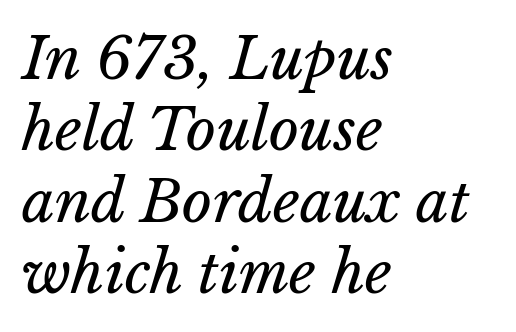
Q: Is the text bold? A: No.
Q: Is the text underlined? A: No.
Q: How is the paragraph aligned? A: Left-aligned.
Q: Is the spacing between letters normal or unusually wide? A: Normal.
Q: Width (condensed, normal, or wide)? A: Normal.
Q: Stroke contrast? A: Low.
Q: x-height? A: Medium.
Q: Monospaced? A: No.
